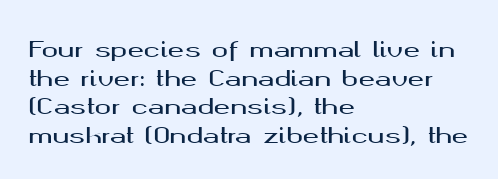
{"italic": "no", "underline": "no", "align": "left", "line_spacing": "normal", "line_spacing_ratio": 1.3, "letter_spacing": "normal", "letter_spacing_em": 0.0, "glyph_px": 22}
